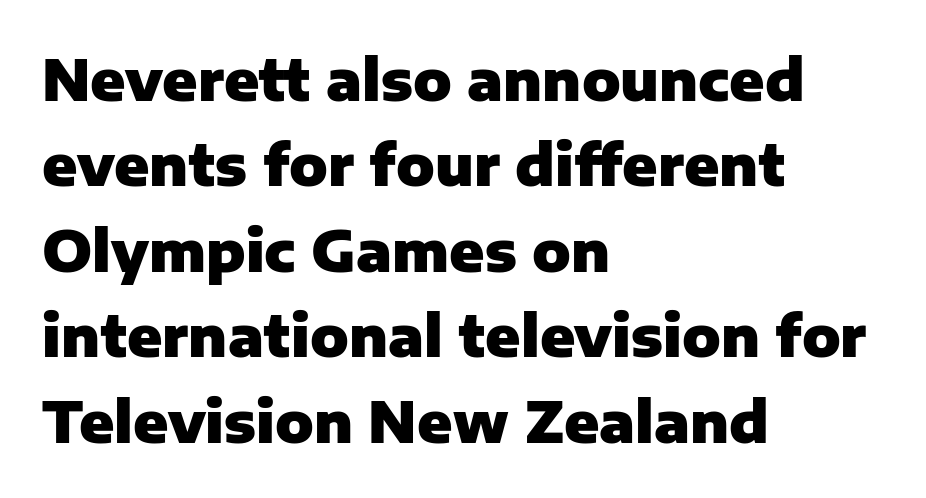
Q: Is the text bold? A: Yes.
Q: Is the text italic (slanted)? A: No, it is upright.
Q: Is the typeface a serif or a sans-serif typeface? A: Sans-serif.
Q: Is the text underlined? A: No.
Q: How is the paragraph aligned? A: Left-aligned.
Q: Is the spacing between letters normal or unusually wide? A: Normal.
Q: Is the spacing between lines tight, normal or loose? A: Normal.
Q: Width (condensed, normal, or wide)? A: Normal.
Q: Stroke contrast? A: Low.
Q: x-height? A: Medium.
Q: Monospaced? A: No.
